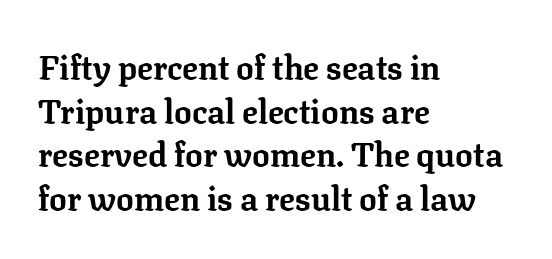
The image shows 33 px bold serif type, upright; set left-aligned, normal line spacing (1.32x), normal letter spacing, not underlined; low stroke contrast and a medium x-height.
